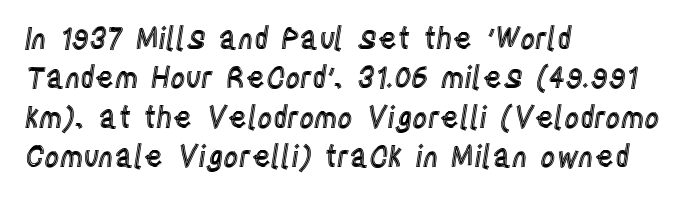
The image shows 29 px condensed type; set left-aligned, normal line spacing (1.36x), normal letter spacing, not underlined; a large x-height.
